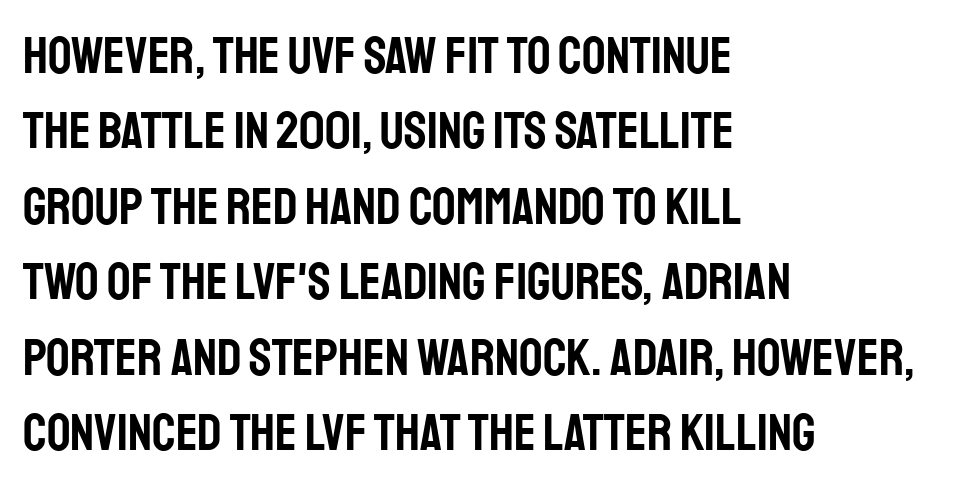
{"serif": "no", "italic": "no", "width": "condensed", "stroke_contrast": "low", "x_height": "large", "monospaced": "no", "underline": "no", "align": "left", "line_spacing": "normal", "line_spacing_ratio": 1.45, "letter_spacing": "normal", "letter_spacing_em": 0.0, "glyph_px": 52}
